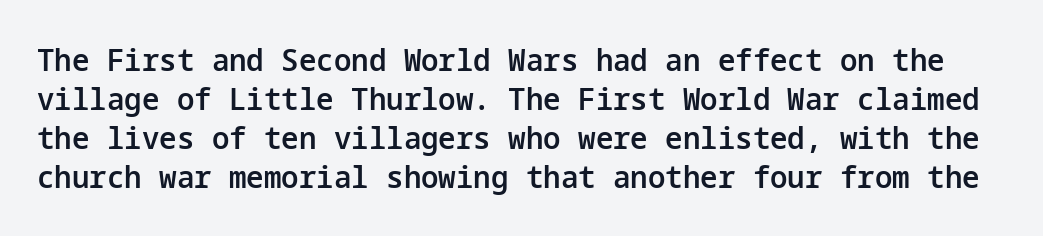
The image shows 31 px semibold sans-serif type, upright; set normal line spacing (1.26x), normal letter spacing, not underlined; low stroke contrast and a medium x-height.
